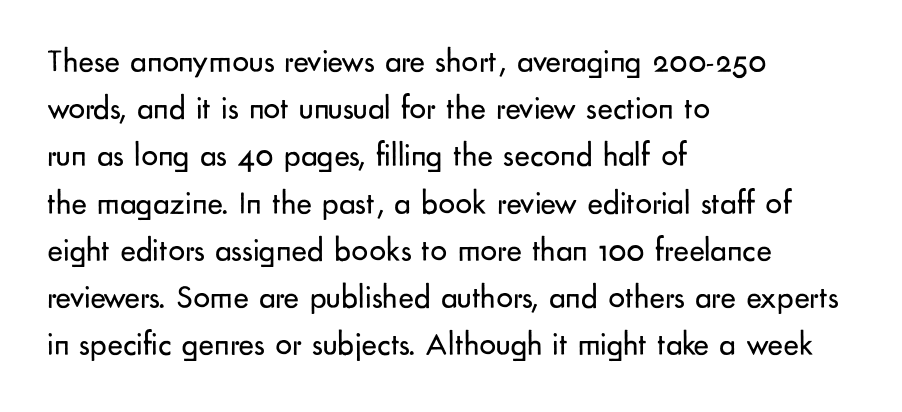
The image shows 33 px regular-weight sans-serif type, upright; set left-aligned, normal line spacing (1.43x), normal letter spacing, not underlined; low stroke contrast and a small x-height.
